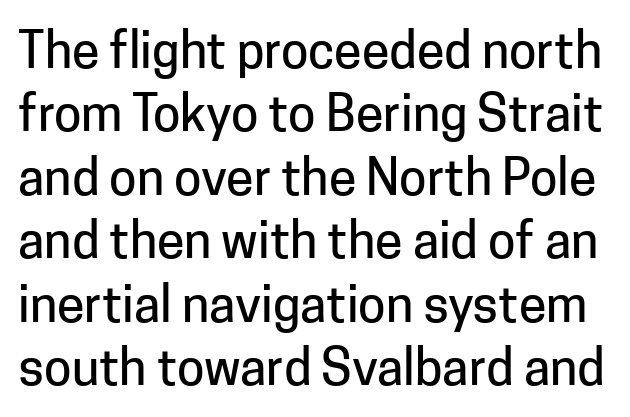
{"serif": "no", "italic": "no", "width": "normal", "stroke_contrast": "low", "x_height": "medium", "monospaced": "no", "underline": "no", "line_spacing": "normal", "line_spacing_ratio": 1.27, "letter_spacing": "normal", "letter_spacing_em": 0.0, "glyph_px": 50}
